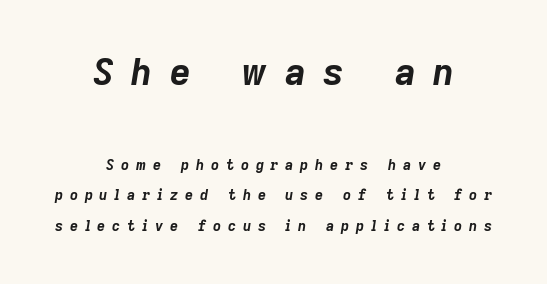
Q: Is the text bold? A: Yes.
Q: Is the text italic (slanted)? A: Yes, it leans right by about 9 degrees.
Q: Is the text underlined? A: No.
Q: How is the paragraph aligned? A: Centered.
Q: Is the spacing between letters normal or unusually wide? A: Unusually wide.
Q: Is the spacing between lines tight, normal or loose? A: Loose.
Q: Which block of text is set in a larger size, the first (top) or the second (bottom)? A: The first (top) one.
Q: Width (condensed, normal, or wide)? A: Normal.
Q: Stroke contrast? A: Low.
Q: x-height? A: Medium.
Q: Monospaced? A: No.
